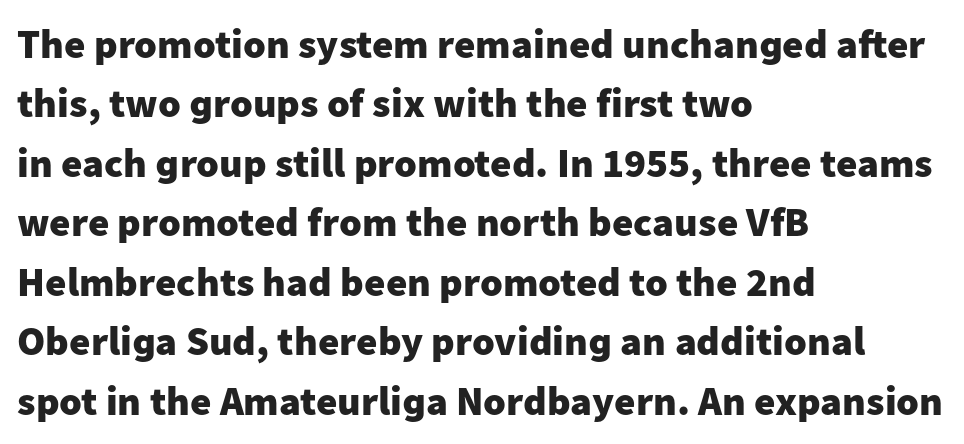
{"serif": "no", "italic": "no", "bold": "yes", "weight": "heavy", "width": "normal", "stroke_contrast": "low", "x_height": "medium", "monospaced": "no", "underline": "no", "align": "left", "line_spacing": "normal", "line_spacing_ratio": 1.45, "letter_spacing": "normal", "letter_spacing_em": 0.0, "glyph_px": 41}
